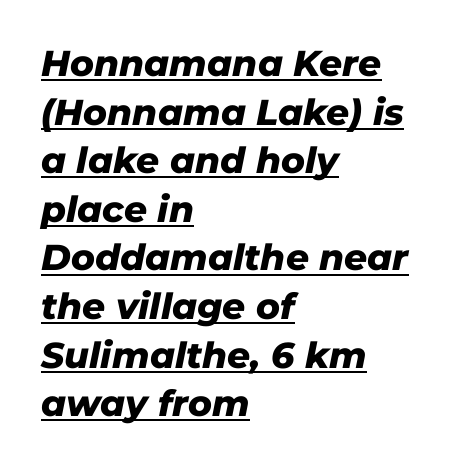
The gaps between neighbouring characters are ordinary and unremarkable. Regular leading. As a designer I'd log this as weight 700, bold. The typesetter chose a ragged-right arrangement here. Descenders here cross a horizontal rule under the line.
